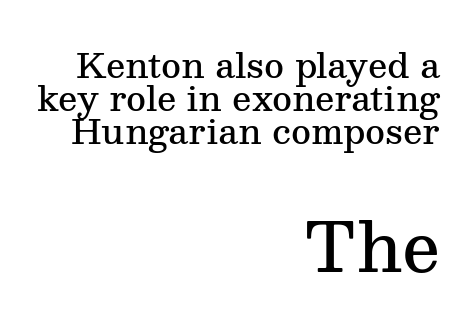
The image shows 67 px semibold serif type, upright; set right-aligned, tight line spacing (0.97x), normal letter spacing, not underlined; the second (bottom) block is 1.97x larger; medium stroke contrast and a medium x-height.
